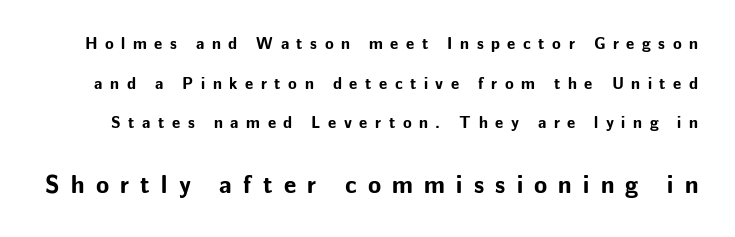
The image shows 24 px bold type, upright; set loose line spacing (2.48x), unusually wide letter spacing (+0.47 em), not underlined; the second (bottom) block is 1.5x larger.
